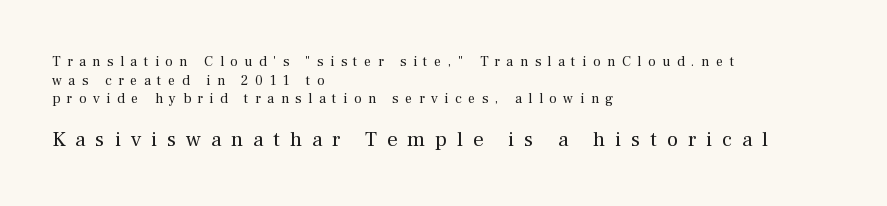
Q: Is the text bold? A: No.
Q: Is the text italic (slanted)? A: No, it is upright.
Q: Is the text underlined? A: No.
Q: How is the paragraph aligned? A: Left-aligned.
Q: Is the spacing between letters normal or unusually wide? A: Unusually wide.
Q: Is the spacing between lines tight, normal or loose? A: Normal.
Q: Which block of text is set in a larger size, the first (top) or the second (bottom)? A: The second (bottom) one.
